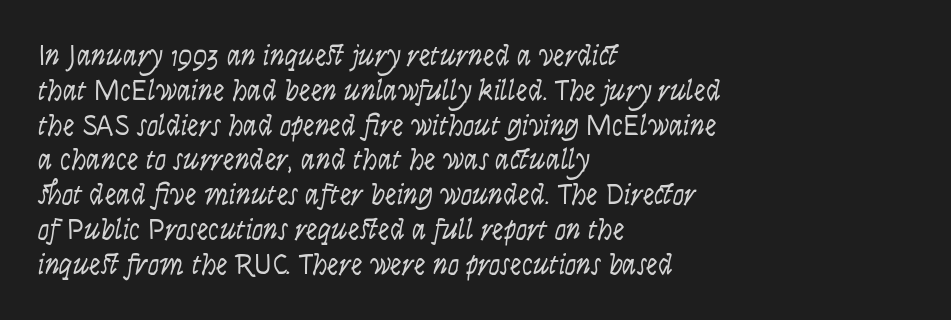
The image shows 29 px light, condensed sans-serif type; set left-aligned, line spacing 1.2x, normal letter spacing, not underlined; low stroke contrast and a large x-height.
